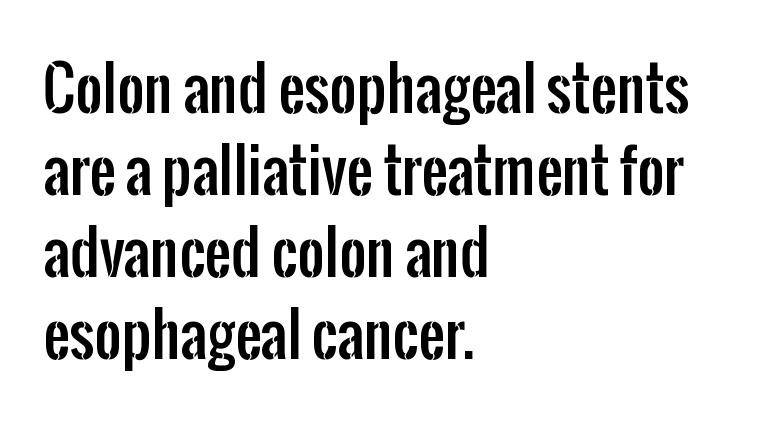
The image shows 59 px condensed sans-serif type, upright; set left-aligned, normal line spacing (1.39x), normal letter spacing, not underlined; low stroke contrast and a medium x-height.
